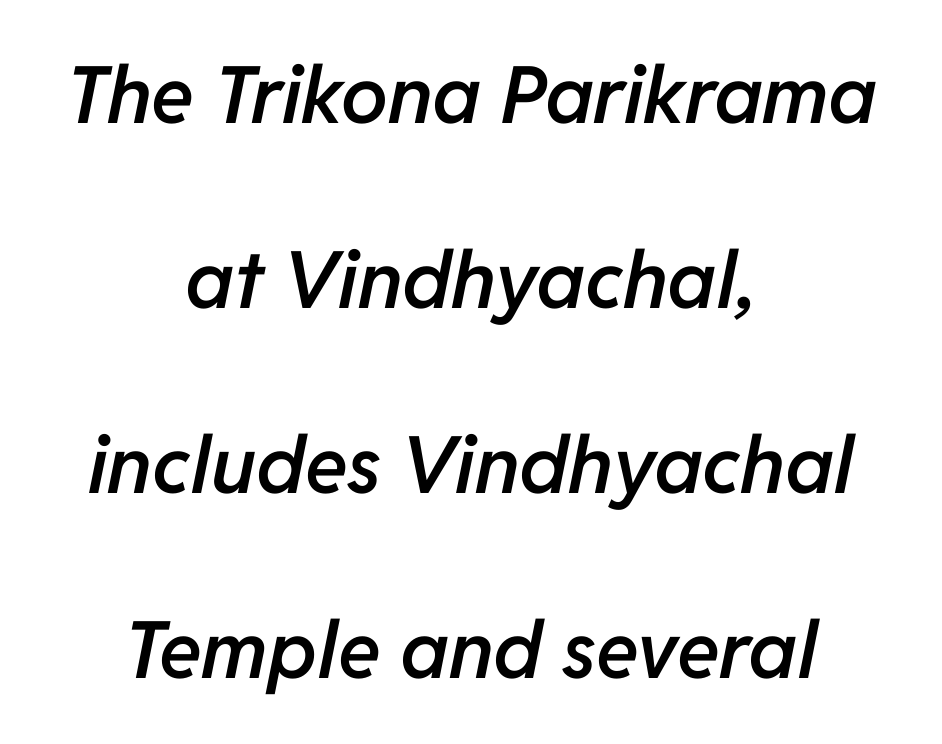
Interline gaps are noticeably wide in this sample. The space beneath each line is pristine and unruled. Default kerning and tracking; the words read as compact shapes. Teacher's note: observe the equal gaps on both sides — that is centered alignment. The rendering uses natural spacing where letterforms have individual widths.
